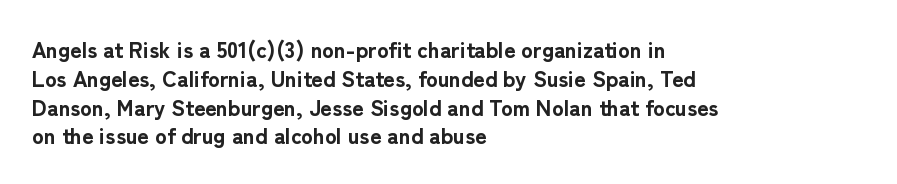
{"italic": "no", "bold": "yes", "underline": "no", "align": "left", "line_spacing": "normal", "line_spacing_ratio": 1.31, "letter_spacing": "normal", "letter_spacing_em": 0.0, "glyph_px": 22}
